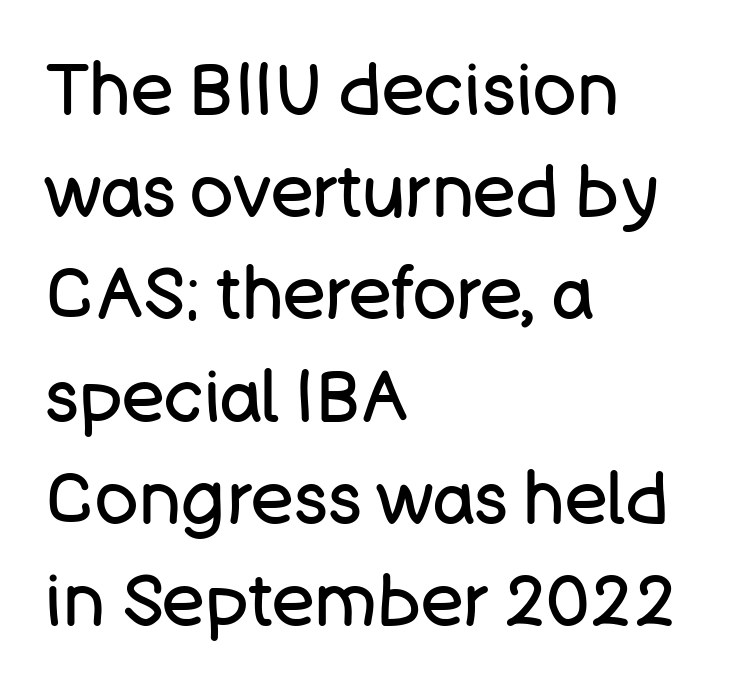
The image shows 72 px regular-weight sans-serif type, upright; set left-aligned, normal line spacing (1.42x), normal letter spacing, not underlined; low stroke contrast and a large x-height.
